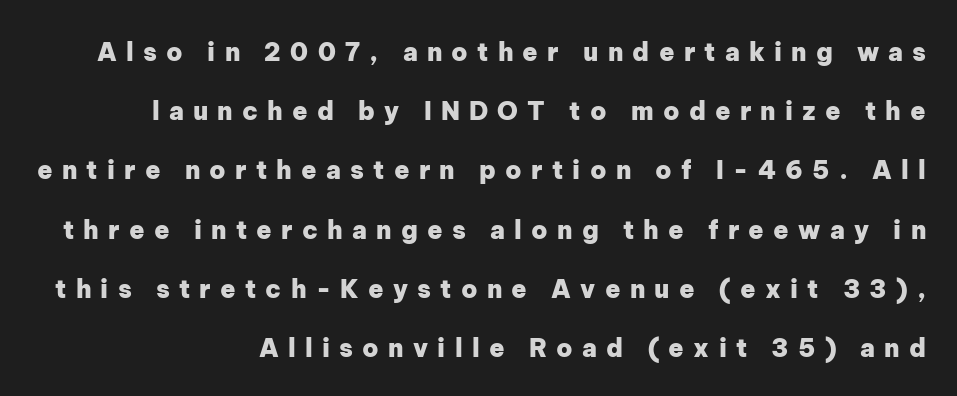
{"italic": "no", "bold": "yes", "underline": "no", "align": "right", "line_spacing": "loose", "line_spacing_ratio": 2.37, "letter_spacing": "wide", "letter_spacing_em": 0.37, "glyph_px": 25}
